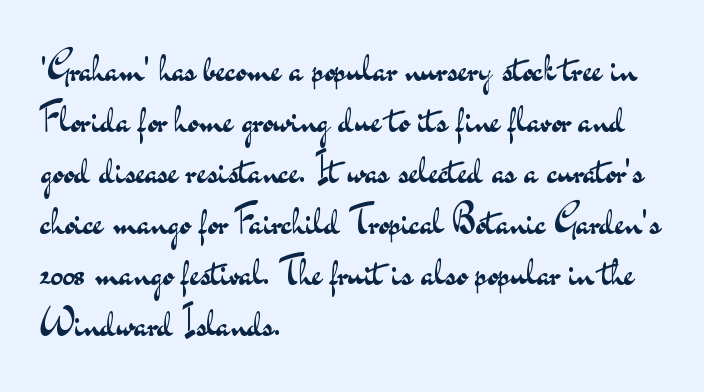
Q: Is the text bold? A: No.
Q: Is the text italic (slanted)? A: Yes.
Q: Is the typeface a serif or a sans-serif typeface? A: Sans-serif.
Q: Is the text underlined? A: No.
Q: How is the paragraph aligned? A: Left-aligned.
Q: Is the spacing between letters normal or unusually wide? A: Normal.
Q: Is the spacing between lines tight, normal or loose? A: Normal.
Q: Width (condensed, normal, or wide)? A: Wide.
Q: Stroke contrast? A: Medium.
Q: x-height? A: Small.
Q: Monospaced? A: No.
